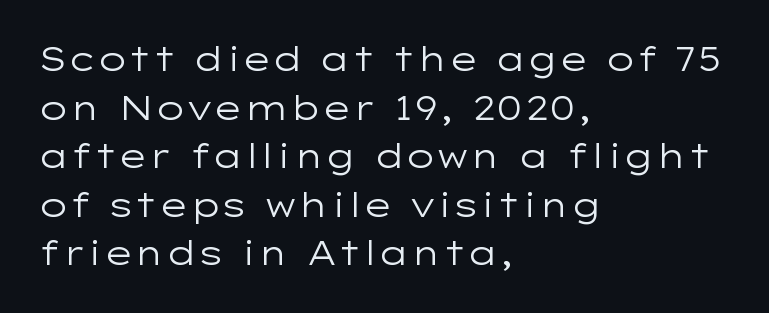
One-word summary of the alignment: left. Do the letters lean? They stand straight. Words appear dense and cohesive because spacing is normal. You could not count columns in this text — the font is proportionally spaced.
